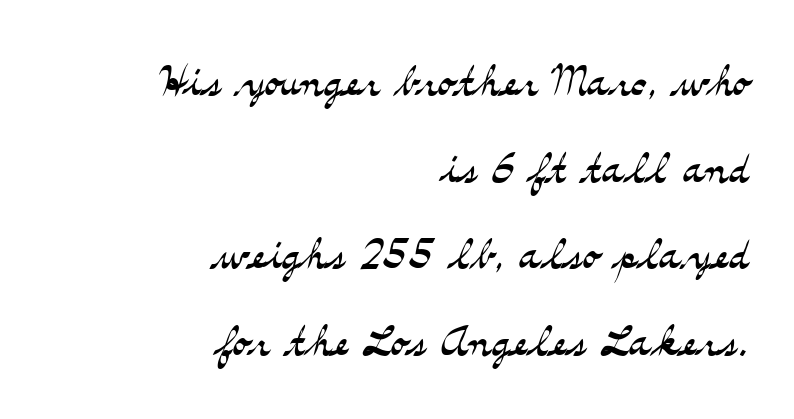
{"serif": "yes", "bold": "no", "weight": "light", "width": "wide", "stroke_contrast": "medium", "x_height": "small", "monospaced": "no", "underline": "no", "align": "right", "line_spacing": "normal", "line_spacing_ratio": 1.47, "letter_spacing": "normal", "letter_spacing_em": 0.0, "glyph_px": 59}
